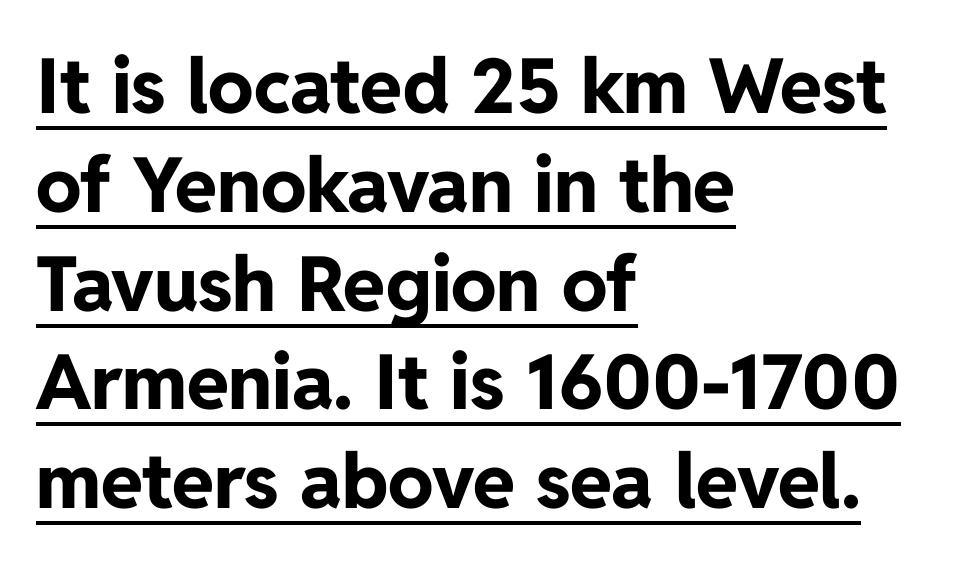
{"serif": "no", "italic": "no", "bold": "yes", "weight": "bold", "width": "normal", "stroke_contrast": "low", "x_height": "medium", "monospaced": "no", "underline": "yes", "align": "left", "line_spacing": "normal", "line_spacing_ratio": 1.3, "letter_spacing": "normal", "letter_spacing_em": 0.0, "glyph_px": 76}
